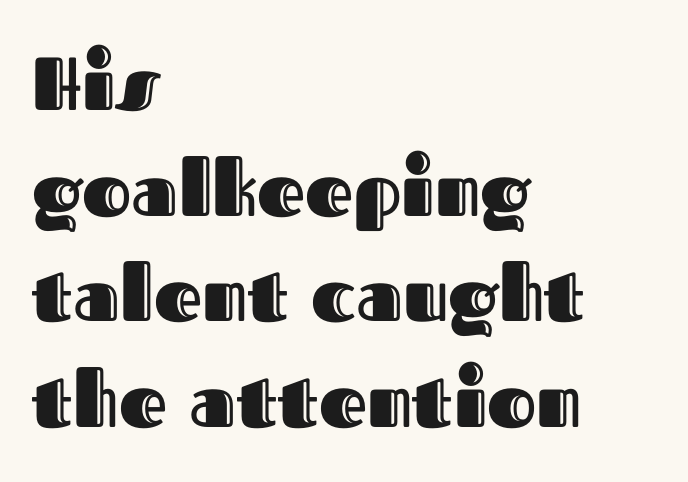
The letters advance in unequal steps, a hallmark of proportional type. Bare-footed words on every line. The specimen reads as upright at a glance. Spacing between characters is what you'd get straight out of the box. How would I describe the line gaps? Plain and ordinary.
